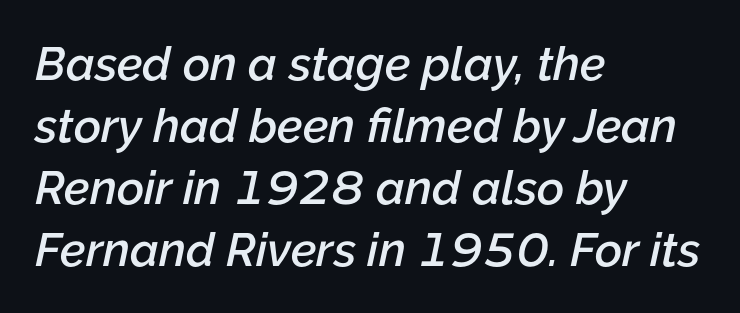
The image shows 47 px semibold type, italic (leaning right); set left-aligned, normal line spacing (1.32x), normal letter spacing, not underlined; low stroke contrast and a medium x-height.
